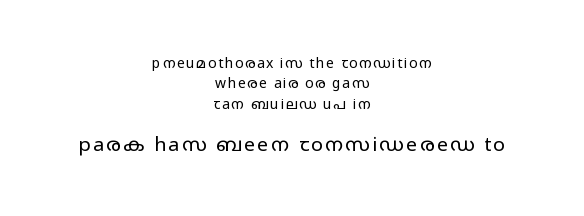
{"italic": "no", "bold": "no", "underline": "no", "align": "center", "line_spacing": "normal", "line_spacing_ratio": 1.46, "larger_block": "second", "size_ratio": 1.43, "glyph_px": 20}
